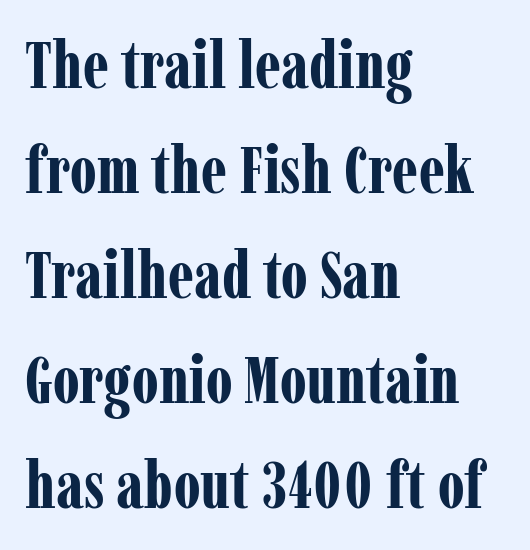
The image shows 66 px bold, condensed serif type, upright; set left-aligned, normal line spacing (1.59x), normal letter spacing, not underlined; low stroke contrast and a medium x-height.
